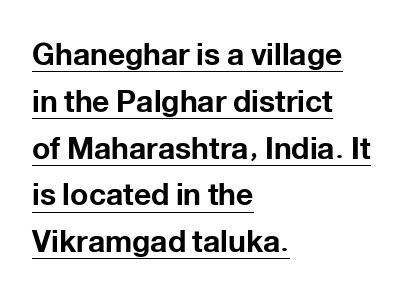
{"serif": "no", "italic": "no", "bold": "yes", "weight": "bold", "width": "normal", "stroke_contrast": "low", "x_height": "medium", "monospaced": "no", "underline": "yes", "align": "left", "line_spacing": "normal", "line_spacing_ratio": 1.56, "letter_spacing": "normal", "letter_spacing_em": 0.0, "glyph_px": 30}
